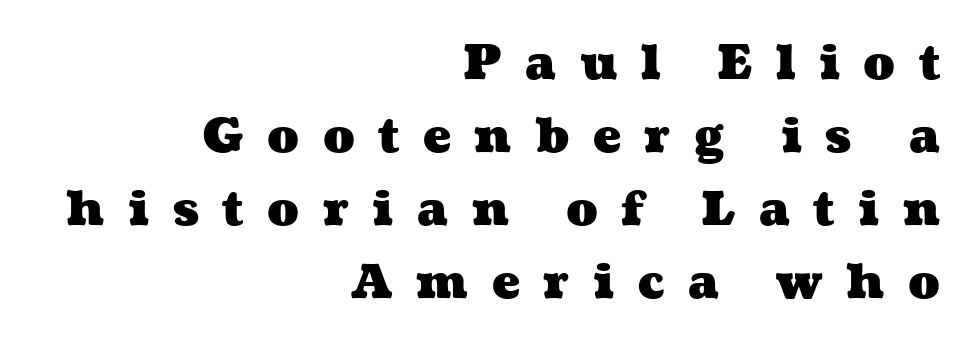
{"bold": "yes", "weight": "heavy", "width": "wide", "stroke_contrast": "medium", "x_height": "medium", "monospaced": "no", "underline": "no", "align": "right", "line_spacing": "normal", "line_spacing_ratio": 1.55, "letter_spacing": "wide", "letter_spacing_em": 0.5, "glyph_px": 47}
